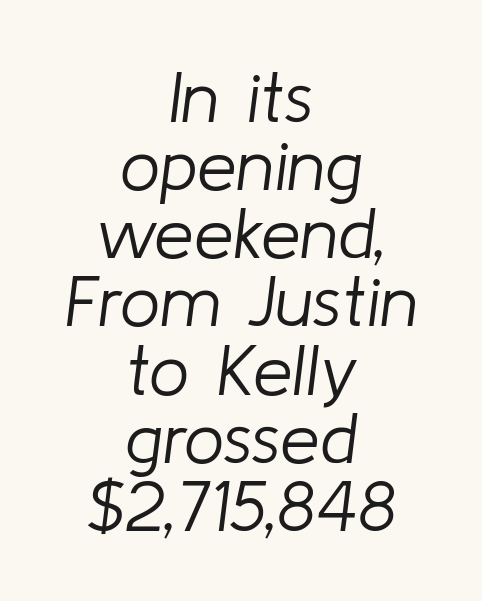
Weight class: somewhere from thin through regular. Students, note that the glyphs here touch the page at normal intervals. Slanted lettering throughout. A bare baseline throughout the passage.
